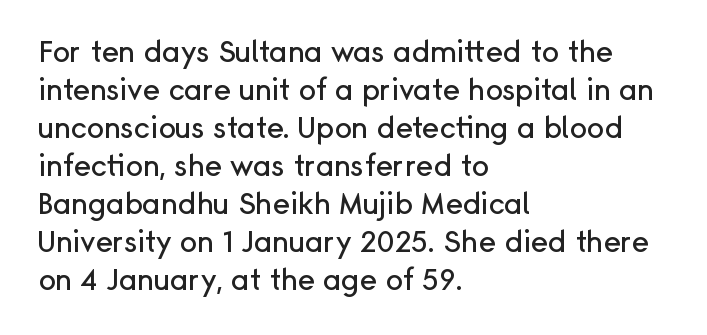
{"serif": "no", "italic": "no", "width": "normal", "stroke_contrast": "low", "x_height": "medium", "monospaced": "no", "underline": "no", "align": "left", "line_spacing": "normal", "line_spacing_ratio": 1.31, "letter_spacing": "normal", "letter_spacing_em": 0.0, "glyph_px": 29}
